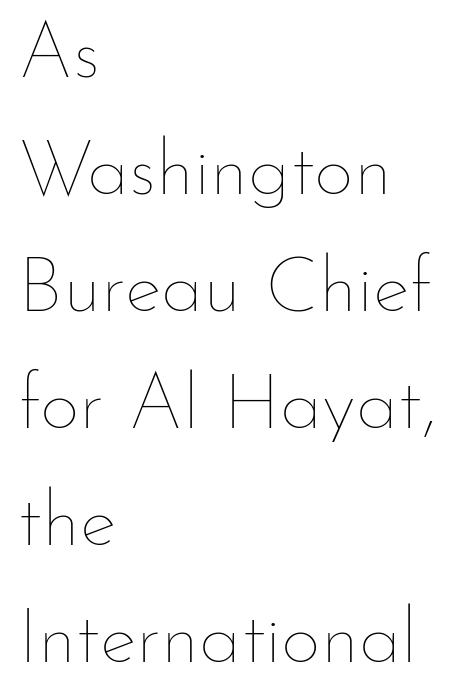
Nothing heavy about these letters — not bold at all. Bare-footed words on every line. You could not count columns in this text — the font is proportionally spaced. Words appear dense and cohesive because spacing is normal.
